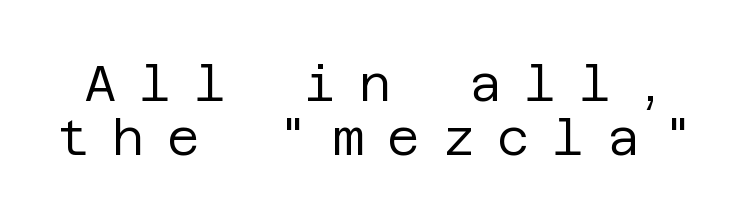
Q: Is the text bold? A: No.
Q: Is the text italic (slanted)? A: No, it is upright.
Q: Is the typeface a serif or a sans-serif typeface? A: Sans-serif.
Q: Is the text underlined? A: No.
Q: Is the spacing between letters normal or unusually wide? A: Unusually wide.
Q: Is the spacing between lines tight, normal or loose? A: Tight.
Q: Width (condensed, normal, or wide)? A: Normal.
Q: Stroke contrast? A: Low.
Q: x-height? A: Large.
